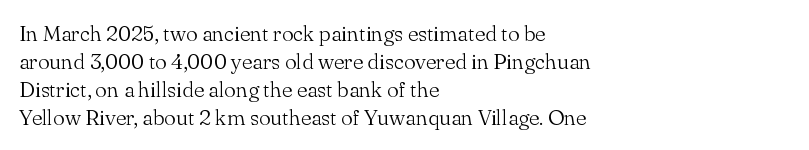
Q: Is the text bold? A: No.
Q: Is the text italic (slanted)? A: No, it is upright.
Q: Is the text underlined? A: No.
Q: How is the paragraph aligned? A: Left-aligned.
Q: Is the spacing between letters normal or unusually wide? A: Normal.
Q: Is the spacing between lines tight, normal or loose? A: Normal.
